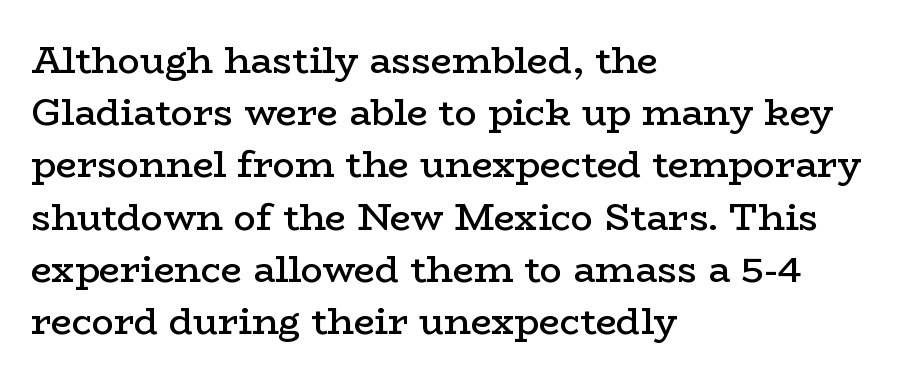
{"serif": "yes", "italic": "no", "bold": "semi", "weight": "semibold", "width": "wide", "stroke_contrast": "low", "x_height": "medium", "monospaced": "no", "underline": "no", "align": "left", "line_spacing": "normal", "line_spacing_ratio": 1.41, "letter_spacing": "normal", "letter_spacing_em": 0.0, "glyph_px": 37}
